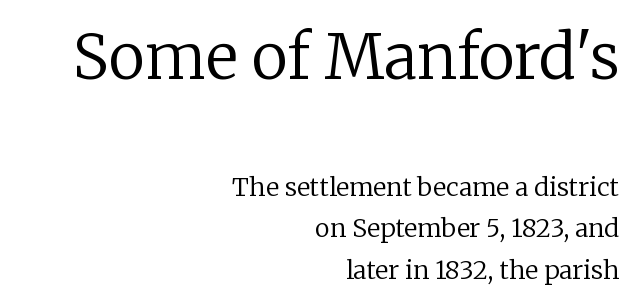
The image shows 62 px regular-weight serif type, upright; set right-aligned, normal line spacing (1.66x), normal letter spacing, not underlined; the first (top) block is 2.48x larger; low stroke contrast and a medium x-height.
